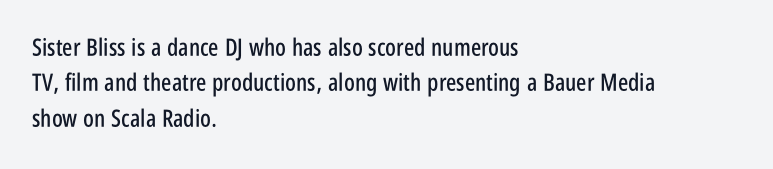
{"italic": "no", "underline": "no", "align": "left", "line_spacing": "normal", "line_spacing_ratio": 1.47, "letter_spacing": "normal", "letter_spacing_em": 0.0, "glyph_px": 24}
